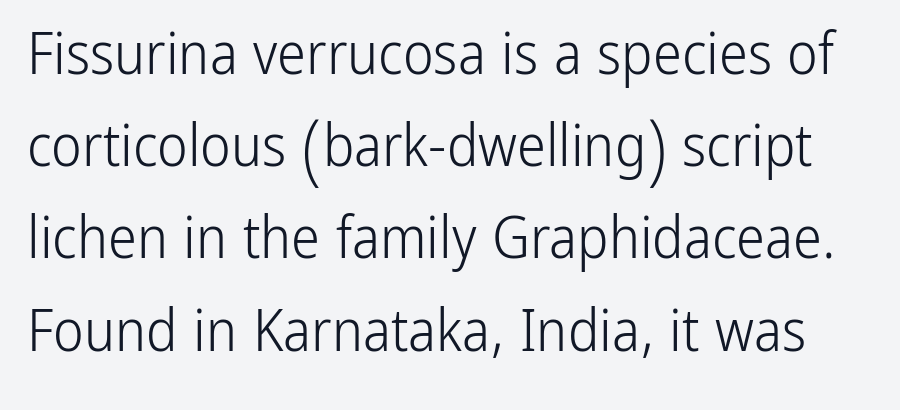
The image shows 58 px light, condensed sans-serif type, upright; set normal line spacing (1.59x), normal letter spacing, not underlined; low stroke contrast and a medium x-height.
